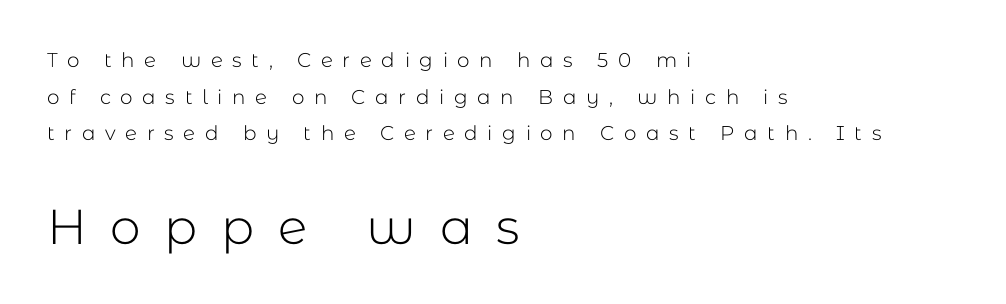
The image shows 49 px light sans-serif type, upright; set left-aligned, line spacing 1.83x, unusually wide letter spacing (+0.48 em), not underlined; the second (bottom) block is 2.45x larger; low stroke contrast and a medium x-height.
